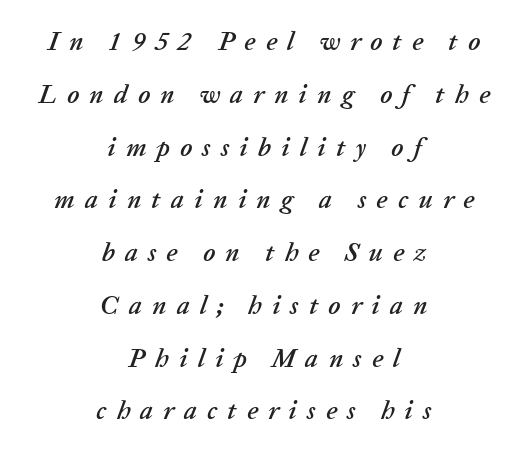
Q: Is the text italic (slanted)? A: Yes, it leans right by about 20 degrees.
Q: Is the text underlined? A: No.
Q: How is the paragraph aligned? A: Centered.
Q: Is the spacing between letters normal or unusually wide? A: Unusually wide.
Q: Is the spacing between lines tight, normal or loose? A: Loose.
